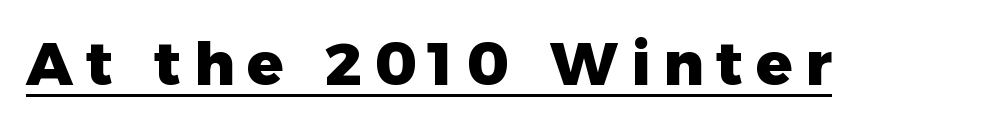
{"serif": "no", "italic": "no", "bold": "yes", "weight": "heavy", "width": "normal", "stroke_contrast": "low", "x_height": "medium", "monospaced": "no", "underline": "yes", "letter_spacing": "wide", "letter_spacing_em": 0.21, "glyph_px": 60}
